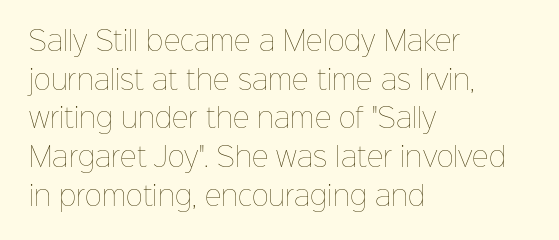
{"italic": "no", "bold": "no", "underline": "no", "align": "left", "line_spacing": "normal", "line_spacing_ratio": 1.49, "letter_spacing": "normal", "letter_spacing_em": 0.0, "glyph_px": 26}
